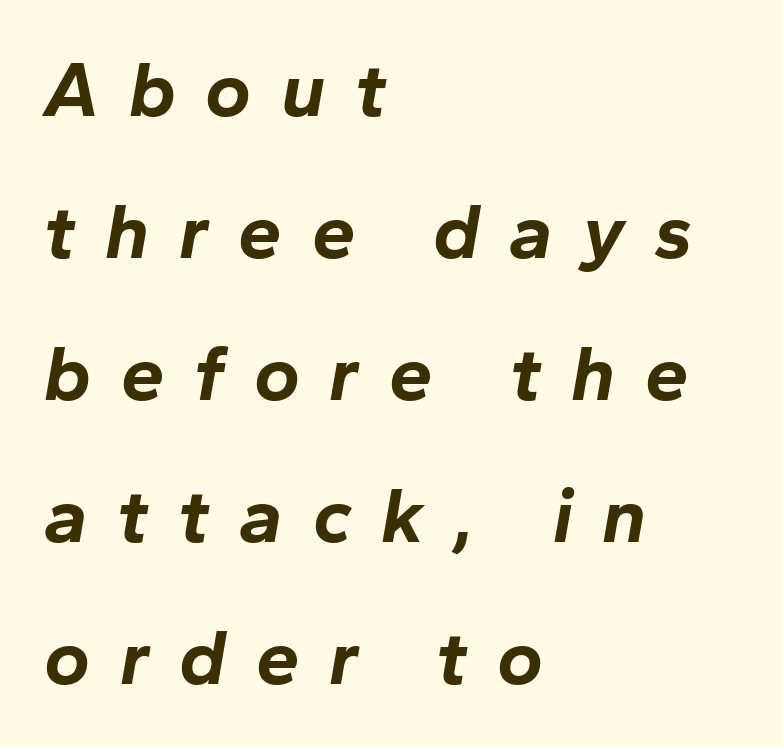
Is the type slanted? Yes — the strokes lean at a clear angle. Letters rest on an invisible, unmarked baseline. This sample uses expanded letter spacing, leaving extra air between glyphs. Typographic density is high because the face is bold. Layout note: lines flush left.
